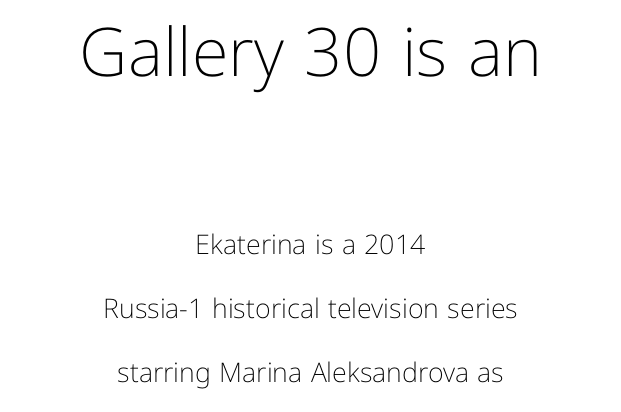
Ordinary non-slanted type is in use. The rendering uses natural spacing where letterforms have individual widths. Horizontal bands of white between lines are thick stripes. Nothing heavy about these letters — not bold at all. Nothing sits at the stroke ends, so this counts as sans-serif. Each word holds together tightly as a unit, with standard inter-letter gaps.
